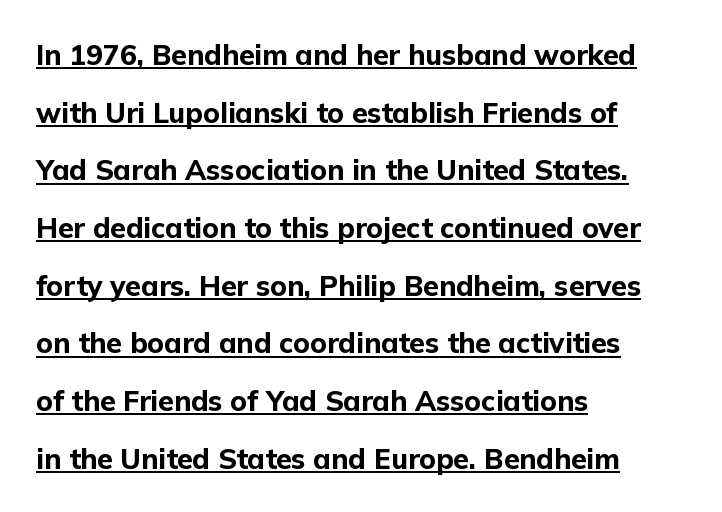
A typesetter would call this leading open, well beyond the default. Is there any slant? The stems are plumb. Caption: standard tracking, unaltered. Do the characters align in a grid? No, the font is proportional. These lines are composed in type without serifs.
